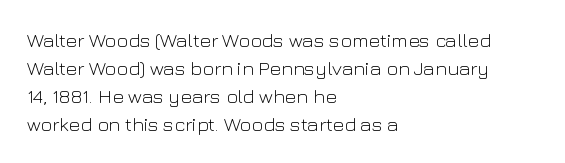
Q: Is the text bold? A: No.
Q: Is the text italic (slanted)? A: No, it is upright.
Q: Is the text underlined? A: No.
Q: How is the paragraph aligned? A: Left-aligned.
Q: Is the spacing between letters normal or unusually wide? A: Normal.
Q: Is the spacing between lines tight, normal or loose? A: Normal.
